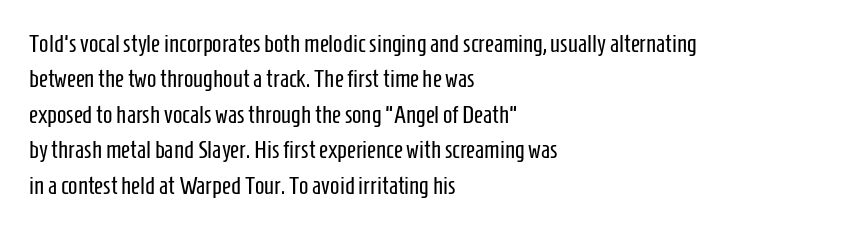
Plain, unruled lines of type. Is the type heavy? It reads as light-to-regular instead. Interline gaps are of average width in this sample. In terms of posture, this sample is upright. These lines are set flush left with a ragged right edge. Nothing unusual about the tracking: characters are spaced as the font intends.
